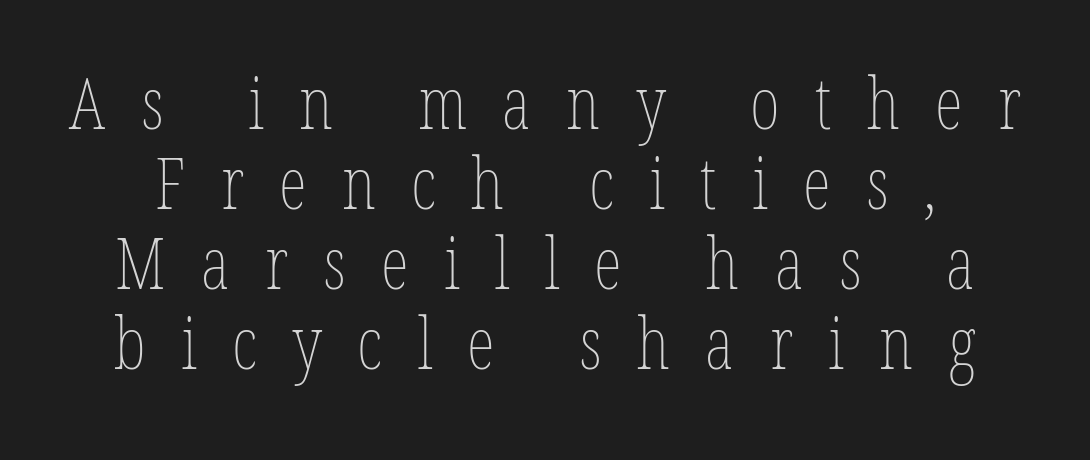
The image shows 72 px thin, condensed type, upright; set tight line spacing (1.11x), unusually wide letter spacing (+0.49 em), not underlined; low stroke contrast and a medium x-height.
